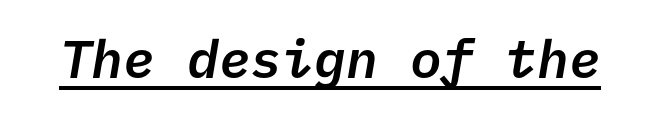
The image shows 53 px semibold sans-serif type; set normal letter spacing, underlined; low stroke contrast and a medium x-height.
